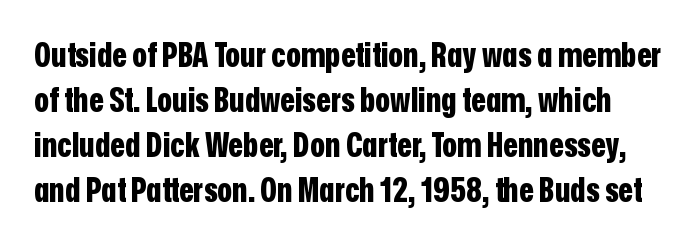
The image shows 34 px bold, condensed sans-serif type, upright; set normal line spacing (1.32x), normal letter spacing, not underlined; low stroke contrast and a medium x-height.
